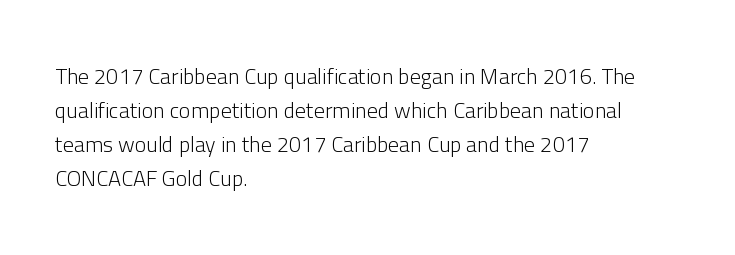
{"italic": "no", "bold": "no", "underline": "no", "align": "left", "line_spacing": "normal", "line_spacing_ratio": 1.55, "letter_spacing": "normal", "letter_spacing_em": 0.0, "glyph_px": 22}
